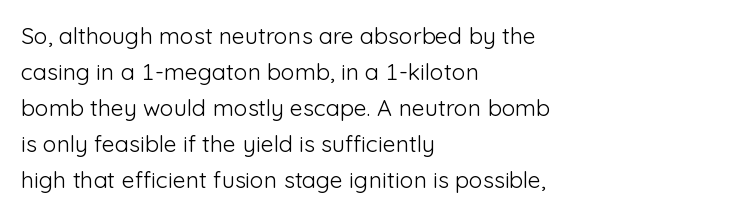
{"italic": "no", "bold": "no", "underline": "no", "align": "left", "line_spacing": "normal", "line_spacing_ratio": 1.57, "letter_spacing": "normal", "letter_spacing_em": 0.0, "glyph_px": 23}
